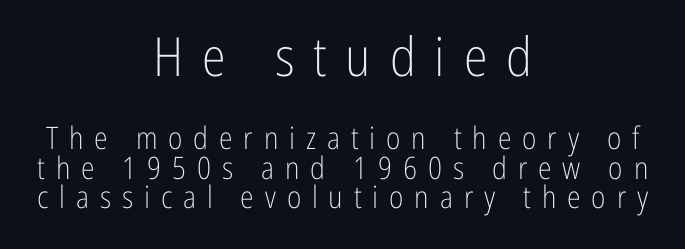
The lettering stays uniformly vertical, giving the passage a roman look. Caption: multi-line text, centered on the measure. Regarding serifs, this sample does without them. The designer dialed line spacing down below the default.
